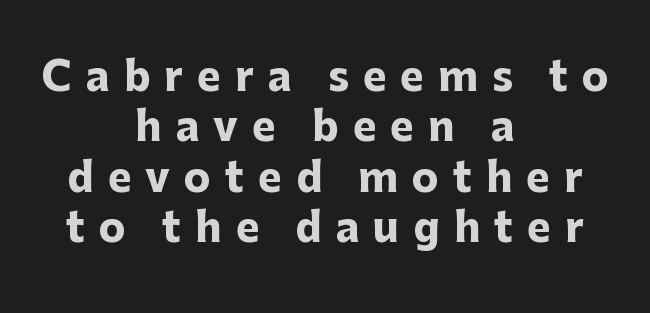
Q: Is the text bold? A: Yes.
Q: Is the text italic (slanted)? A: No, it is upright.
Q: Is the typeface a serif or a sans-serif typeface? A: Sans-serif.
Q: Is the text underlined? A: No.
Q: How is the paragraph aligned? A: Centered.
Q: Is the spacing between letters normal or unusually wide? A: Unusually wide.
Q: Is the spacing between lines tight, normal or loose? A: Normal.
Q: Width (condensed, normal, or wide)? A: Normal.
Q: Stroke contrast? A: Low.
Q: x-height? A: Medium.
Q: Monospaced? A: No.
